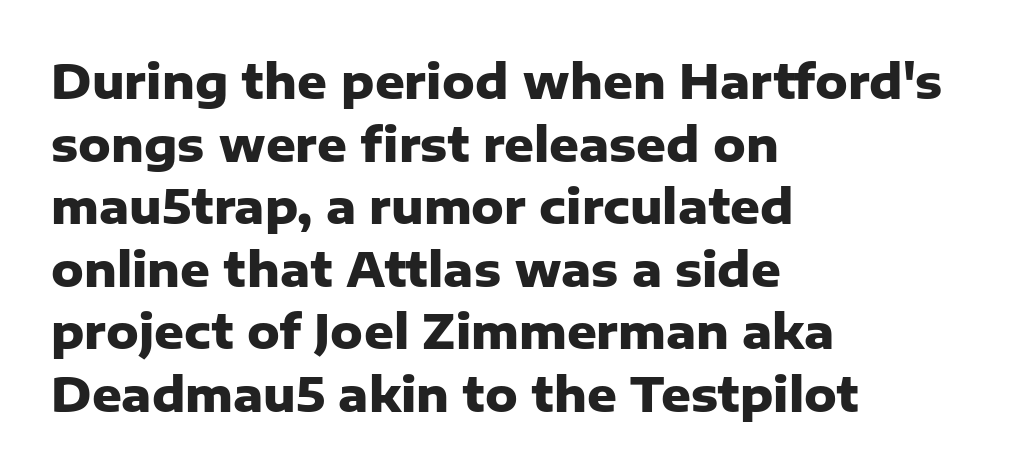
Q: Is the text bold? A: Yes.
Q: Is the text italic (slanted)? A: No, it is upright.
Q: Is the typeface a serif or a sans-serif typeface? A: Sans-serif.
Q: Is the text underlined? A: No.
Q: How is the paragraph aligned? A: Left-aligned.
Q: Is the spacing between letters normal or unusually wide? A: Normal.
Q: Is the spacing between lines tight, normal or loose? A: Normal.
Q: Width (condensed, normal, or wide)? A: Normal.
Q: Stroke contrast? A: Low.
Q: x-height? A: Medium.
Q: Monospaced? A: No.
